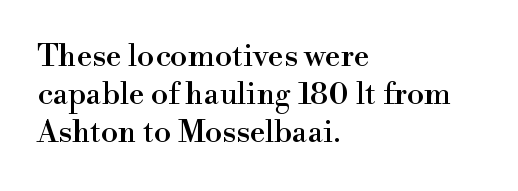
{"serif": "yes", "italic": "no", "width": "normal", "stroke_contrast": "high", "x_height": "small", "monospaced": "no", "underline": "no", "align": "left", "line_spacing_ratio": 1.23, "letter_spacing": "normal", "letter_spacing_em": 0.0, "glyph_px": 31}
